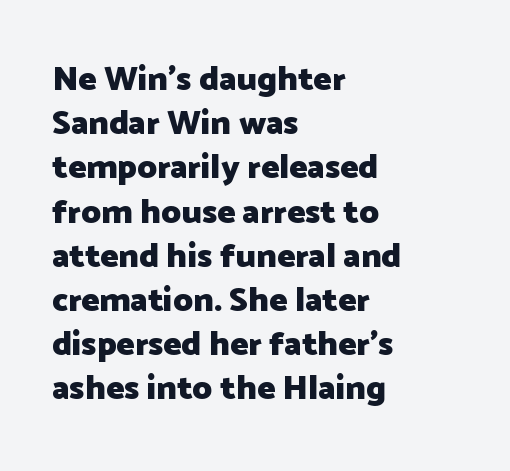
Every character sits straight up, as roman type does. Varying glyph widths throughout — classic text-font behaviour. Nope, no serifs anywhere on these letters. Which margin do the lines hug? The left one — the right edge is uneven.
